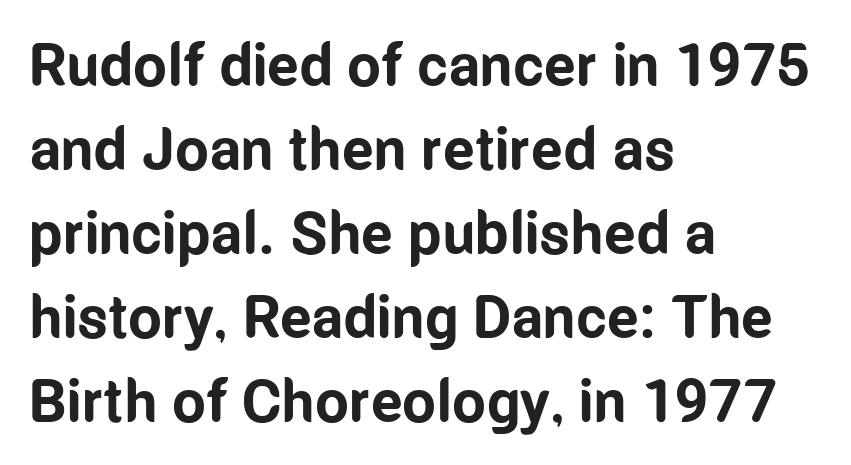
Beneath every word, the page is bare. The designer left line spacing at the default. Short and long lines alike share a common starting point at left. Does extra space separate the letters? No, they use regular spacing. Quick note: not italic, upright.
